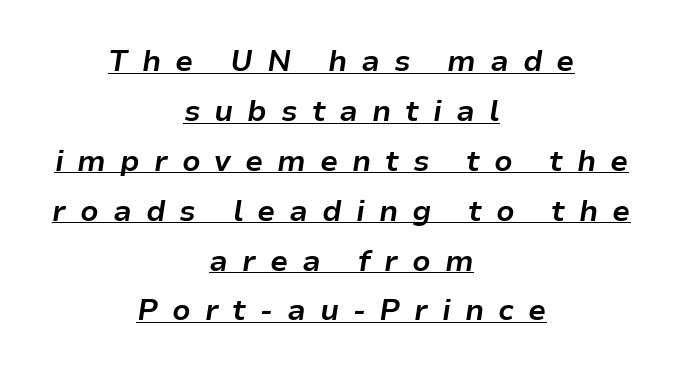
The image shows 29 px bold type, italic (leaning right); set centered, line spacing 1.72x, unusually wide letter spacing (+0.48 em), underlined; low stroke contrast and a medium x-height.
